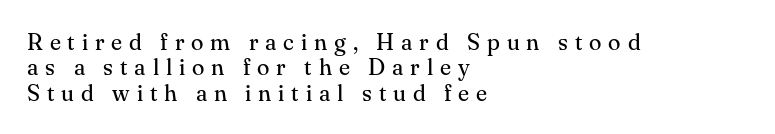
{"italic": "no", "bold": "no", "underline": "no", "align": "left", "line_spacing": "tight", "line_spacing_ratio": 1.1, "letter_spacing": "wide", "letter_spacing_em": 0.3, "glyph_px": 23}
